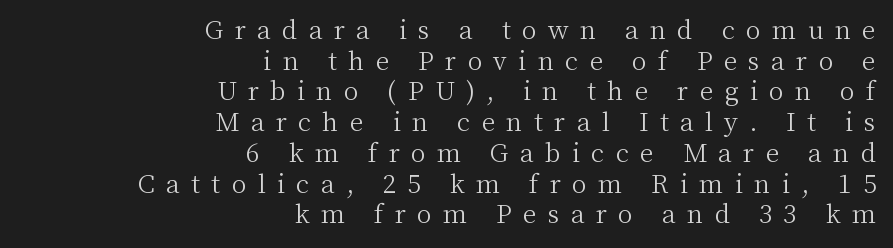
Q: Is the text bold? A: No.
Q: Is the text italic (slanted)? A: No, it is upright.
Q: Is the text underlined? A: No.
Q: How is the paragraph aligned? A: Right-aligned.
Q: Is the spacing between letters normal or unusually wide? A: Unusually wide.
